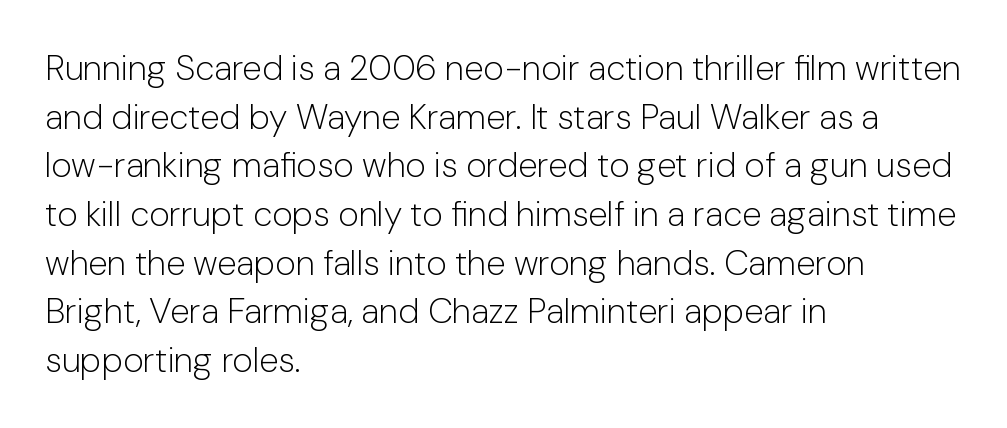
{"serif": "no", "italic": "no", "bold": "no", "weight": "light", "width": "normal", "stroke_contrast": "low", "x_height": "medium", "monospaced": "no", "underline": "no", "align": "left", "line_spacing": "normal", "line_spacing_ratio": 1.39, "letter_spacing": "normal", "letter_spacing_em": 0.0, "glyph_px": 35}
